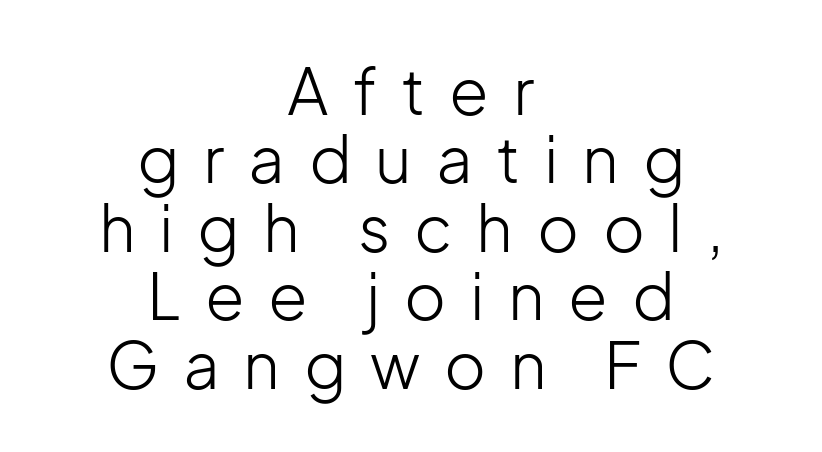
Q: Is the text bold? A: No.
Q: Is the text italic (slanted)? A: No, it is upright.
Q: Is the typeface a serif or a sans-serif typeface? A: Sans-serif.
Q: Is the text underlined? A: No.
Q: How is the paragraph aligned? A: Centered.
Q: Is the spacing between letters normal or unusually wide? A: Unusually wide.
Q: Is the spacing between lines tight, normal or loose? A: Tight.
Q: Width (condensed, normal, or wide)? A: Normal.
Q: Stroke contrast? A: Low.
Q: x-height? A: Medium.
Q: Monospaced? A: No.
